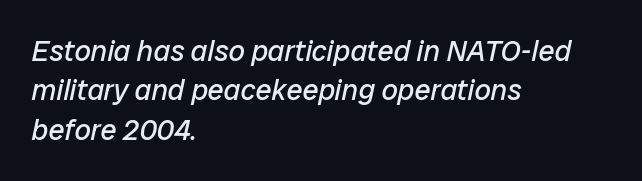
{"italic": "yes", "lean": "right", "slant_degrees": 12, "bold": "no", "weight": "regular", "width": "normal", "stroke_contrast": "low", "x_height": "medium", "monospaced": "no", "underline": "no", "align": "left", "line_spacing": "normal", "line_spacing_ratio": 1.36, "letter_spacing": "normal", "letter_spacing_em": 0.0, "glyph_px": 29}
